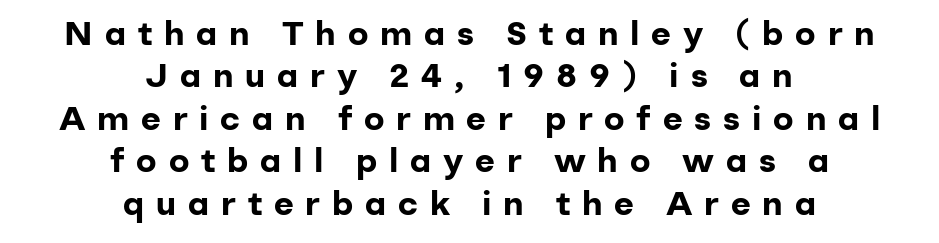
{"serif": "no", "italic": "no", "bold": "yes", "weight": "bold", "width": "normal", "stroke_contrast": "low", "x_height": "medium", "monospaced": "no", "underline": "no", "align": "center", "line_spacing": "normal", "line_spacing_ratio": 1.25, "letter_spacing": "wide", "letter_spacing_em": 0.35, "glyph_px": 34}
